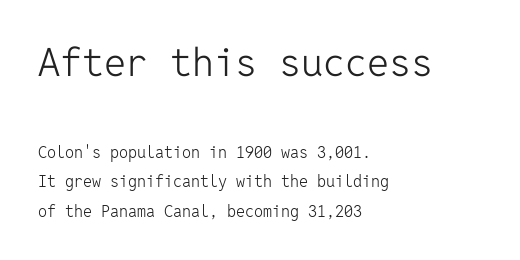
The image shows 39 px light sans-serif type, upright, monospaced; set left-aligned, line spacing 1.86x, normal letter spacing, not underlined; the first (top) block is 2.44x larger; low stroke contrast and a medium x-height.
